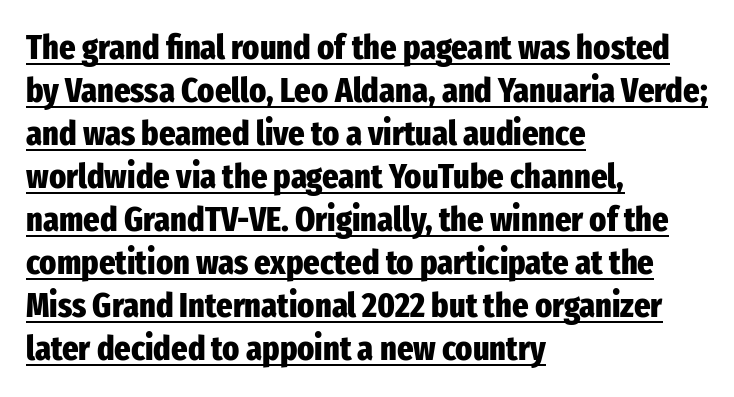
{"serif": "no", "italic": "no", "bold": "yes", "weight": "heavy", "width": "condensed", "stroke_contrast": "low", "x_height": "medium", "monospaced": "no", "underline": "yes", "align": "left", "line_spacing_ratio": 1.23, "letter_spacing": "normal", "letter_spacing_em": 0.0, "glyph_px": 35}
